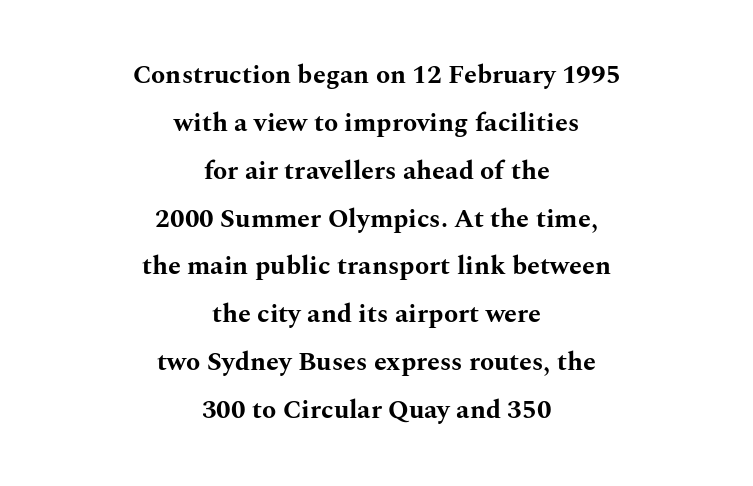
{"italic": "no", "bold": "yes", "underline": "no", "align": "center", "line_spacing_ratio": 1.84, "letter_spacing": "normal", "letter_spacing_em": 0.0, "glyph_px": 26}
